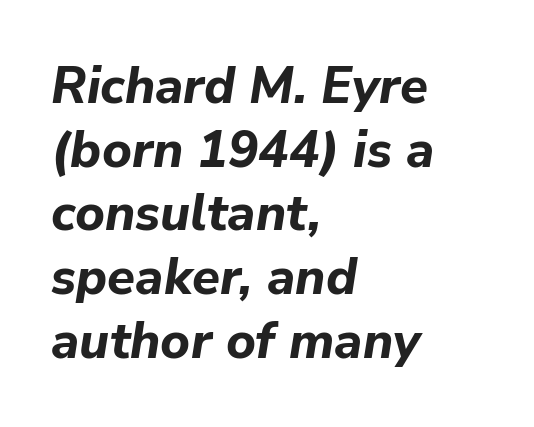
This sample is left-justified, so line endings fall wherever the words run out. A clean baseline with only descenders dipping below it. If you measured baseline to baseline, you'd find a middling distance. These lines keep a tight, regular rhythm from letter to letter. Slanted lettering throughout. Note the varied advance widths — an 'i' is clearly narrower than an 'm'.
